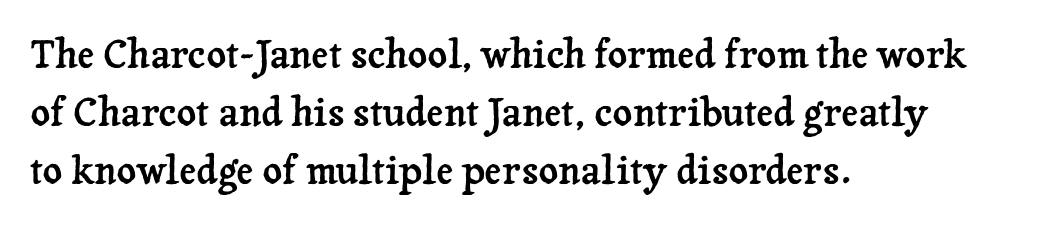
The letters stand straight up with perfectly vertical stems. Yep, those are serifs on the letters. The lines in this sample share a left origin and differ only in where they stop. Reading down the column, the eye jumps a familiar distance to each next line. Any mark beneath the type? The region is blank.
